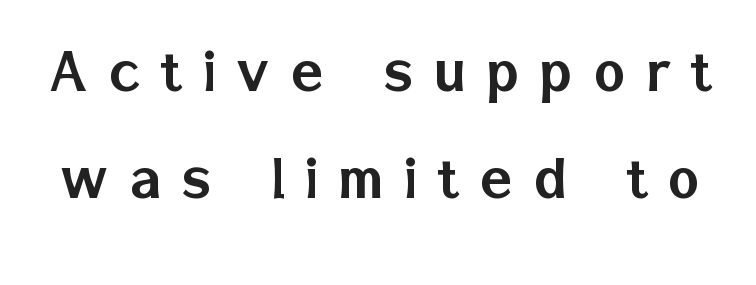
In terms of letterspacing, this is a distinctly airy, spread setting. Note the varied advance widths — an 'i' is clearly narrower than an 'm'. How would I describe the line gaps? Plain and ordinary. The text was rendered using a sans face with plain stroke endings. Tall strokes in this sample are plumb rather than angled.
